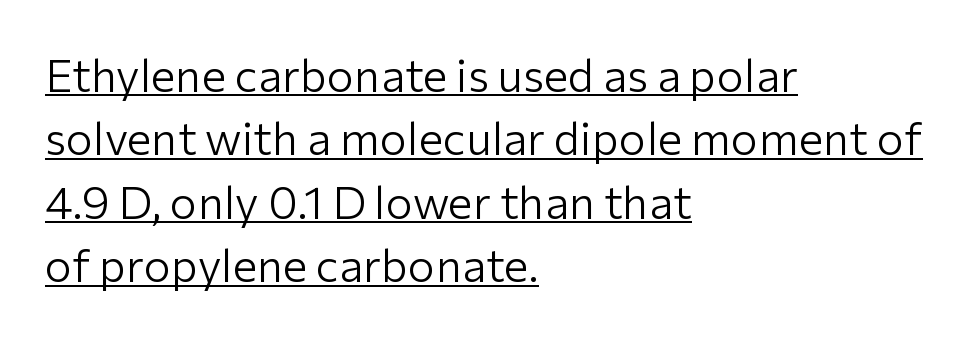
{"serif": "no", "italic": "no", "bold": "no", "weight": "light", "width": "normal", "stroke_contrast": "low", "x_height": "medium", "monospaced": "no", "underline": "yes", "align": "left", "line_spacing": "normal", "line_spacing_ratio": 1.38, "letter_spacing": "normal", "letter_spacing_em": 0.0, "glyph_px": 46}
